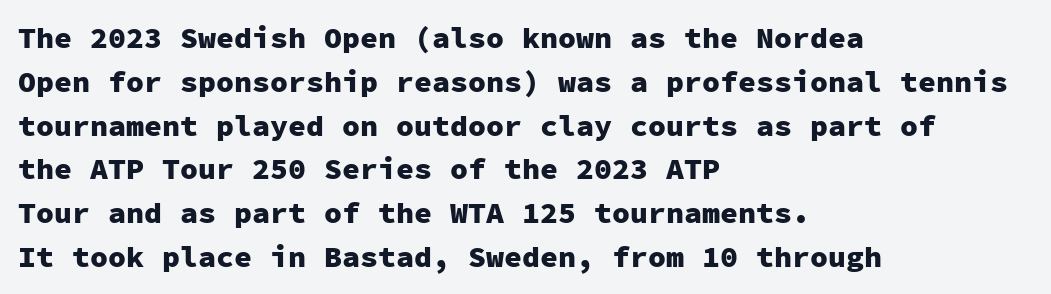
Q: Is the text bold? A: Yes.
Q: Is the text italic (slanted)? A: No, it is upright.
Q: Is the typeface a serif or a sans-serif typeface? A: Sans-serif.
Q: Is the text underlined? A: No.
Q: How is the paragraph aligned? A: Left-aligned.
Q: Is the spacing between letters normal or unusually wide? A: Normal.
Q: Is the spacing between lines tight, normal or loose? A: Normal.
Q: Width (condensed, normal, or wide)? A: Normal.
Q: Stroke contrast? A: Low.
Q: x-height? A: Medium.
Q: Monospaced? A: Yes.
